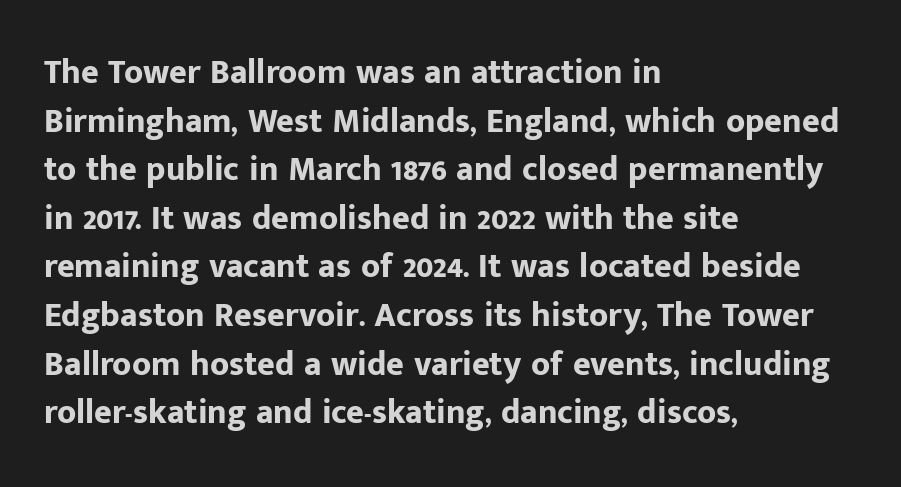
The image shows 34 px bold sans-serif type, upright; set left-aligned, normal line spacing (1.43x), normal letter spacing, not underlined; low stroke contrast and a medium x-height.
